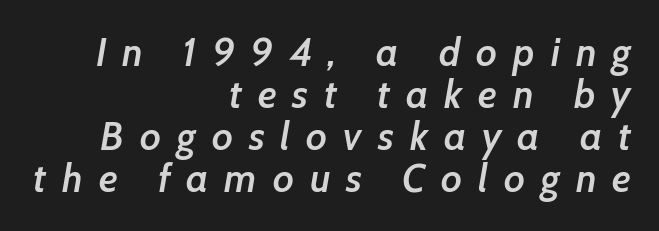
Q: Is the text bold? A: Semi-bold.
Q: Is the text italic (slanted)? A: Yes, it leans right by about 7 degrees.
Q: Is the text underlined? A: No.
Q: How is the paragraph aligned? A: Right-aligned.
Q: Is the spacing between letters normal or unusually wide? A: Unusually wide.
Q: Is the spacing between lines tight, normal or loose? A: Tight.
Q: Width (condensed, normal, or wide)? A: Normal.
Q: Stroke contrast? A: Low.
Q: x-height? A: Medium.
Q: Monospaced? A: No.
